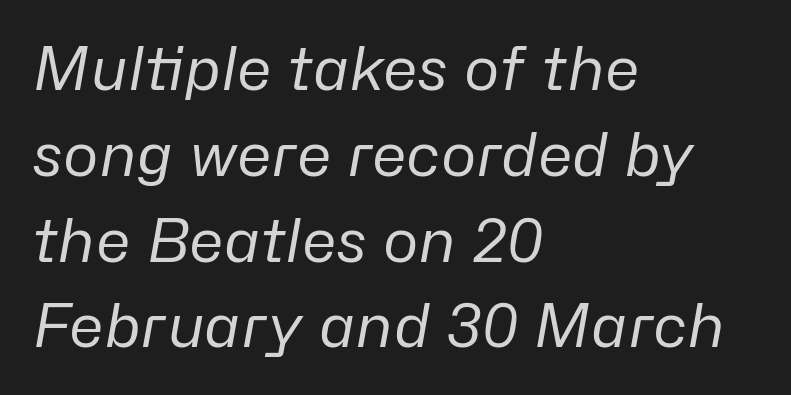
The image shows 60 px regular-weight type, italic (leaning right); set left-aligned, normal line spacing (1.43x), normal letter spacing, not underlined; low stroke contrast and a medium x-height.
